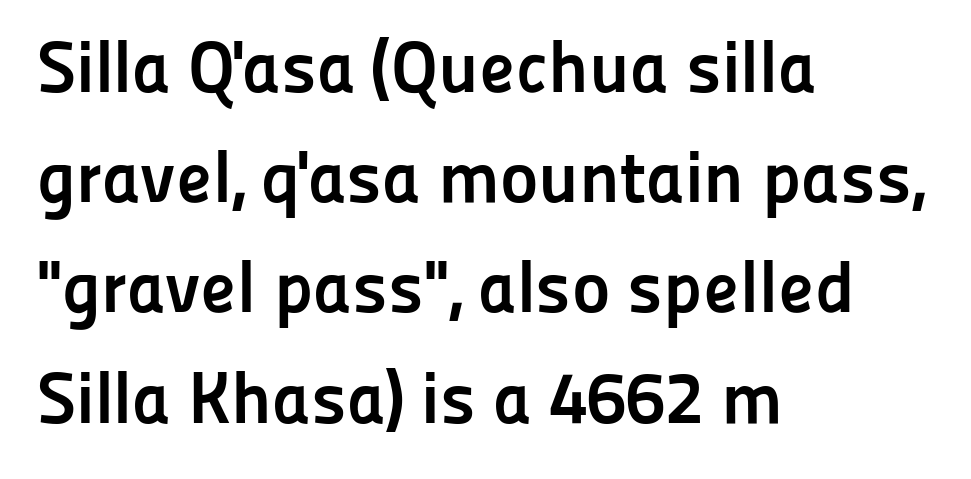
These lines were composed using upright roman letters. Bold? Absolutely — the strokes are thick and heavy. Does extra space separate the letters? No, they use regular spacing. A classic flush-left, rag-right setting is used for this passage.
